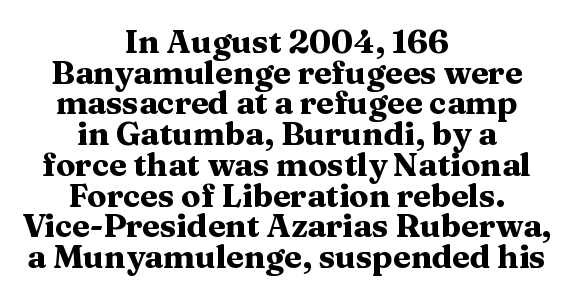
The characters display serif detailing at their extremities. This rendering uses center alignment, leaving both contours irregular but symmetric. Style check: upright. Character widths vary here, with narrow letters taking less room than wide ones. Is there much room between lines? No — they nearly touch. Only glyphs here, with clear space below each row.
